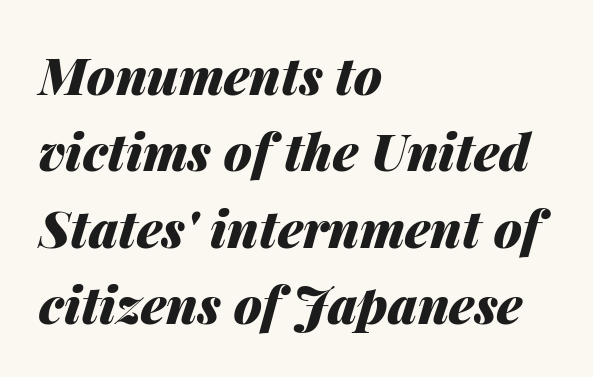
The typesetter chose a ragged-right arrangement here. Default kerning and tracking; the words read as compact shapes. Type without underlining. The leading is moderate, giving the passage an even texture.
